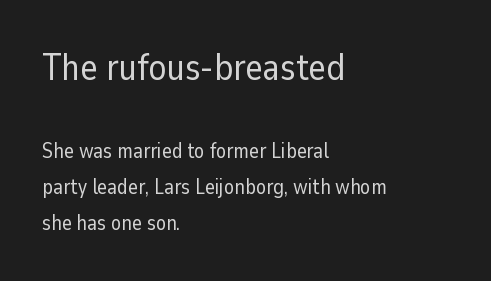
Q: Is the text bold? A: No.
Q: Is the text italic (slanted)? A: No, it is upright.
Q: Is the typeface a serif or a sans-serif typeface? A: Sans-serif.
Q: Is the text underlined? A: No.
Q: How is the paragraph aligned? A: Left-aligned.
Q: Is the spacing between letters normal or unusually wide? A: Normal.
Q: Which block of text is set in a larger size, the first (top) or the second (bottom)? A: The first (top) one.
Q: Width (condensed, normal, or wide)? A: Normal.
Q: Stroke contrast? A: Low.
Q: x-height? A: Medium.
Q: Monospaced? A: No.
